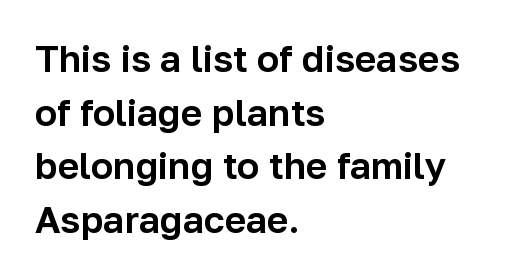
Q: Is the text italic (slanted)? A: No, it is upright.
Q: Is the typeface a serif or a sans-serif typeface? A: Sans-serif.
Q: Is the text underlined? A: No.
Q: How is the paragraph aligned? A: Left-aligned.
Q: Is the spacing between letters normal or unusually wide? A: Normal.
Q: Is the spacing between lines tight, normal or loose? A: Normal.
Q: Width (condensed, normal, or wide)? A: Normal.
Q: Stroke contrast? A: Low.
Q: x-height? A: Medium.
Q: Monospaced? A: No.
